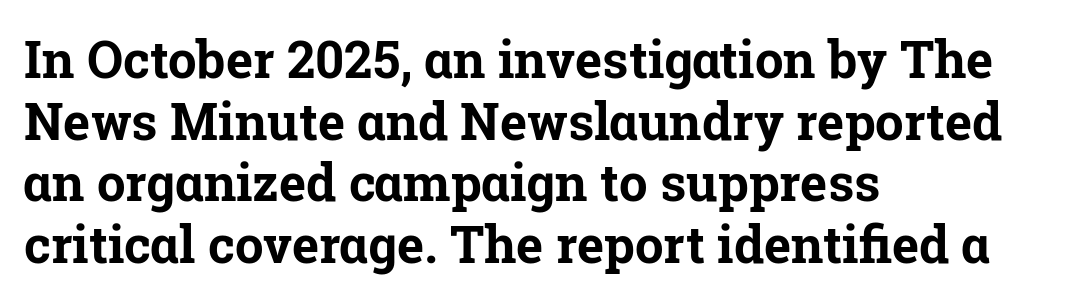
Q: Is the text bold? A: Yes.
Q: Is the text italic (slanted)? A: No, it is upright.
Q: Is the typeface a serif or a sans-serif typeface? A: Serif.
Q: Is the text underlined? A: No.
Q: How is the paragraph aligned? A: Left-aligned.
Q: Is the spacing between letters normal or unusually wide? A: Normal.
Q: Width (condensed, normal, or wide)? A: Normal.
Q: Stroke contrast? A: Low.
Q: x-height? A: Medium.
Q: Monospaced? A: No.
